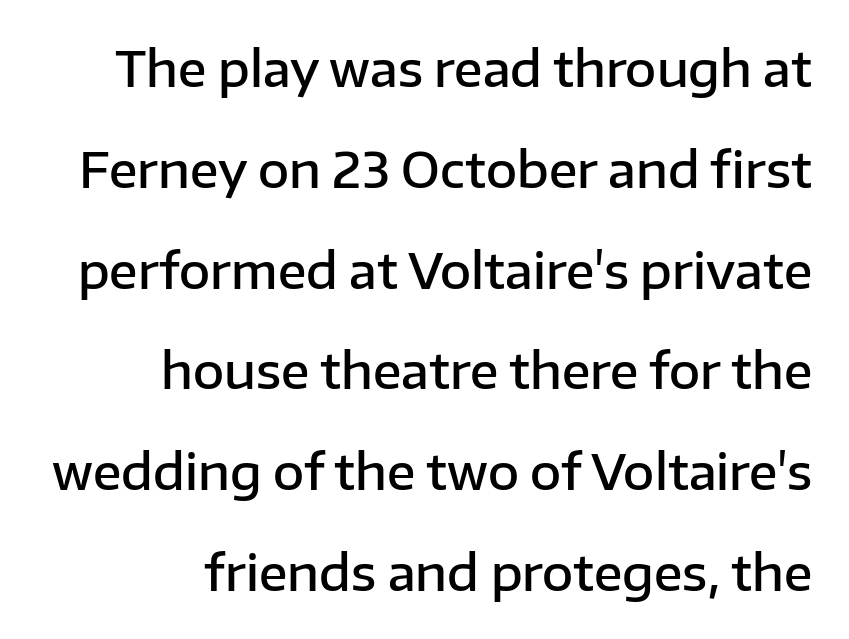
Honestly, the letter spacing is just normal — you wouldn't notice it. A great deal of white space separates one row of letters from the next. Beneath every word, the page is bare. Short and long lines alike share a common ending point at right. A roman cut, with each character standing at attention. The face used here is a sans, in the tradition of grotesques and geometrics.
